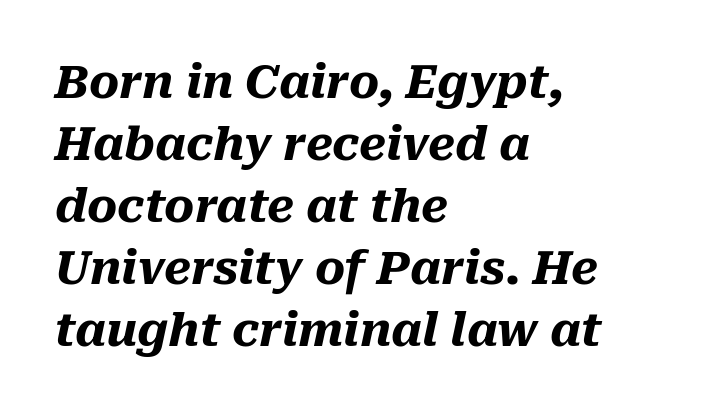
The ragged edge is on the right, which tells us the setting is flush left. The passage shown stacks its lines at a standard gap. Nothing unusual about the tracking: characters are spaced as the font intends. Beneath every word, the page is bare. This sample has the flowing, uneven cadence of proportional lettering. The rendering uses a bold face; every stroke is thick and dark.
